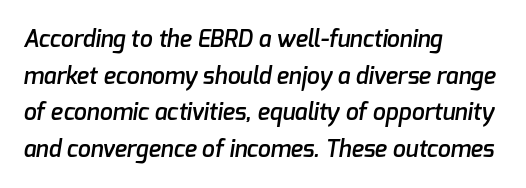
Decoration check: the copy has no underline. Successive baselines arrive at the customary interval. One-word summary of the alignment: left. Caption: standard tracking, unaltered.
